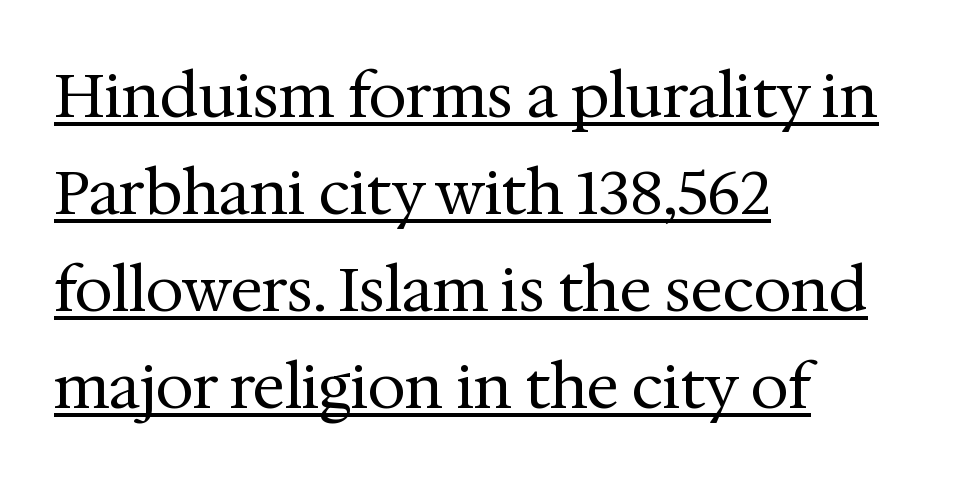
Q: Is the text bold? A: No.
Q: Is the text italic (slanted)? A: No, it is upright.
Q: Is the typeface a serif or a sans-serif typeface? A: Serif.
Q: Is the text underlined? A: Yes.
Q: How is the paragraph aligned? A: Left-aligned.
Q: Is the spacing between letters normal or unusually wide? A: Normal.
Q: Is the spacing between lines tight, normal or loose? A: Normal.
Q: Width (condensed, normal, or wide)? A: Normal.
Q: Stroke contrast? A: Medium.
Q: x-height? A: Medium.
Q: Monospaced? A: No.
